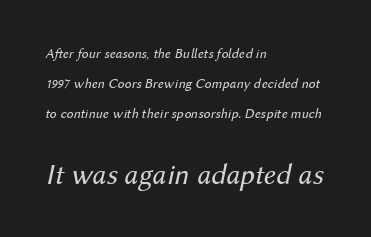
{"italic": "yes", "lean": "right", "slant_degrees": 12, "bold": "no", "weight": "regular", "width": "normal", "stroke_contrast": "medium", "x_height": "medium", "monospaced": "no", "underline": "no", "align": "left", "line_spacing": "loose", "line_spacing_ratio": 2.13, "letter_spacing": "normal", "letter_spacing_em": 0.0, "larger_block": "second", "size_ratio": 2.07, "glyph_px": 29}
